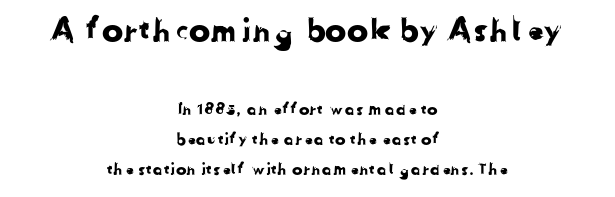
{"serif": "no", "width": "normal", "stroke_contrast": "low", "x_height": "medium", "monospaced": "no", "underline": "no", "align": "center", "line_spacing_ratio": 1.86, "letter_spacing": "normal", "letter_spacing_em": 0.0, "larger_block": "first", "size_ratio": 2.0, "glyph_px": 32}
